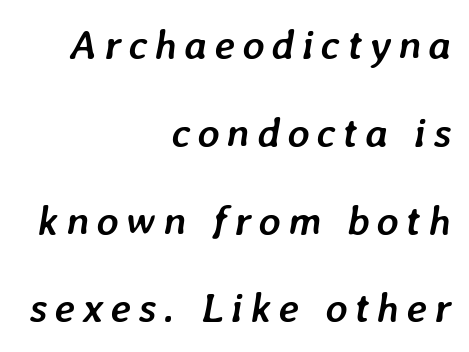
{"italic": "yes", "lean": "right", "slant_degrees": 7, "bold": "yes", "weight": "semibold", "width": "normal", "stroke_contrast": "low", "x_height": "medium", "monospaced": "no", "underline": "no", "align": "right", "line_spacing": "loose", "line_spacing_ratio": 2.09, "glyph_px": 42}
